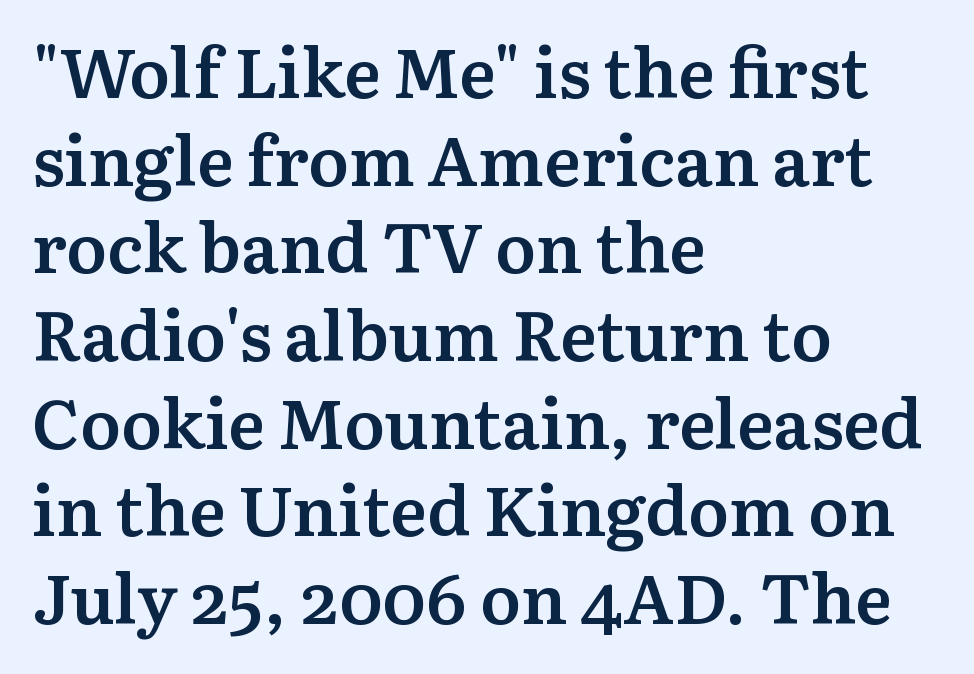
Q: Is the text bold? A: Semi-bold.
Q: Is the text italic (slanted)? A: No, it is upright.
Q: Is the typeface a serif or a sans-serif typeface? A: Serif.
Q: Is the text underlined? A: No.
Q: How is the paragraph aligned? A: Left-aligned.
Q: Is the spacing between letters normal or unusually wide? A: Normal.
Q: Is the spacing between lines tight, normal or loose? A: Normal.
Q: Width (condensed, normal, or wide)? A: Normal.
Q: Stroke contrast? A: Medium.
Q: x-height? A: Medium.
Q: Monospaced? A: No.
